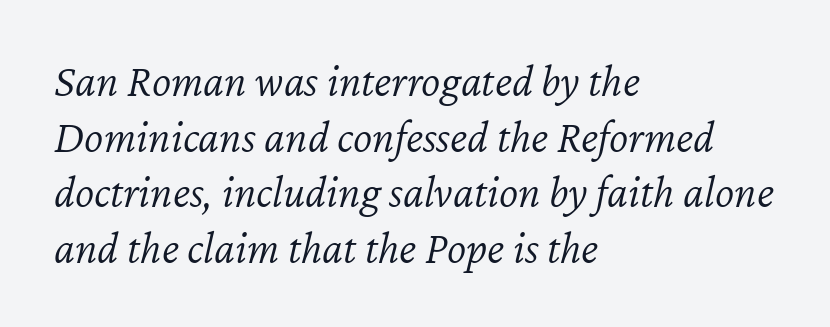
Q: Is the text bold? A: No.
Q: Is the text italic (slanted)? A: Yes, it leans right by about 12 degrees.
Q: Is the text underlined? A: No.
Q: How is the paragraph aligned? A: Left-aligned.
Q: Is the spacing between letters normal or unusually wide? A: Normal.
Q: Width (condensed, normal, or wide)? A: Normal.
Q: Stroke contrast? A: Low.
Q: x-height? A: Medium.
Q: Monospaced? A: No.
